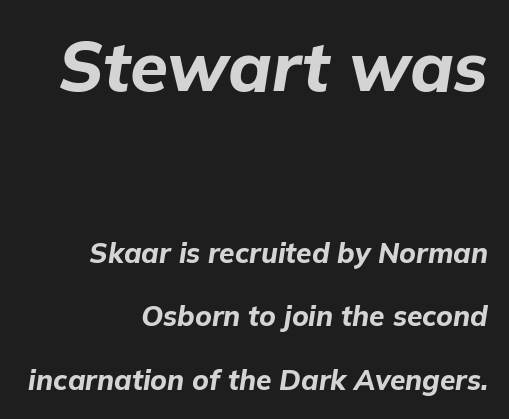
The letters are bold, with thick, heavy strokes. The gap between lines stays unmarked. Caption: multi-line text, flush right, ragged left. Vertical spacing — loose.
